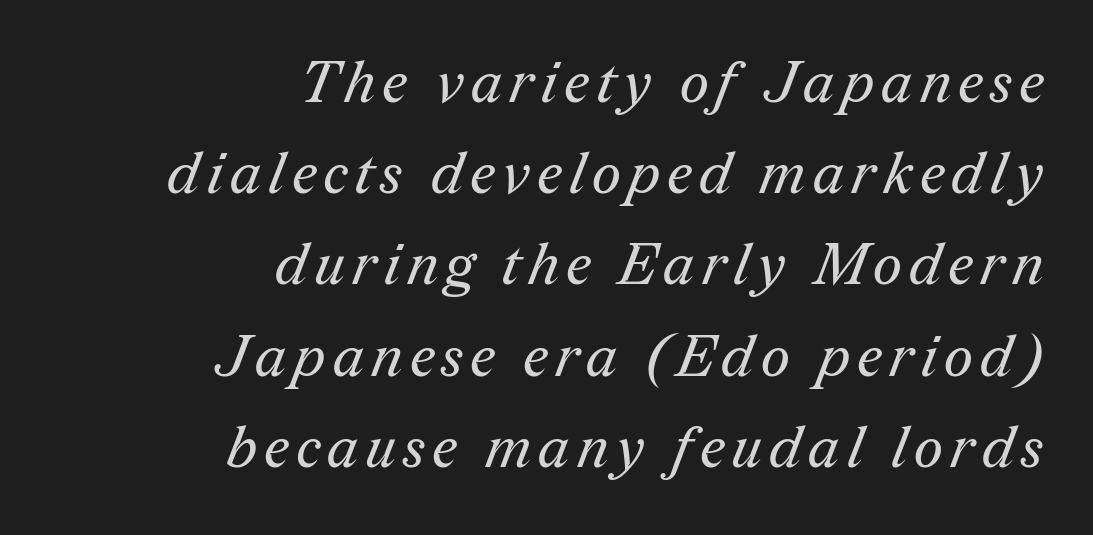
{"serif": "yes", "bold": "no", "weight": "regular", "width": "normal", "stroke_contrast": "medium", "x_height": "medium", "monospaced": "no", "underline": "no", "align": "right", "line_spacing": "normal", "line_spacing_ratio": 1.6, "glyph_px": 57}
